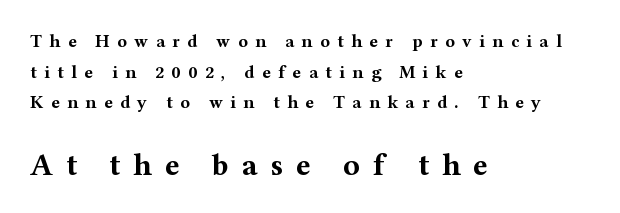
The image shows 31 px bold, wide serif type, upright; set left-aligned, normal line spacing (1.7x), unusually wide letter spacing (+0.41 em), not underlined; the second (bottom) block is 1.72x larger; medium stroke contrast and a medium x-height.
